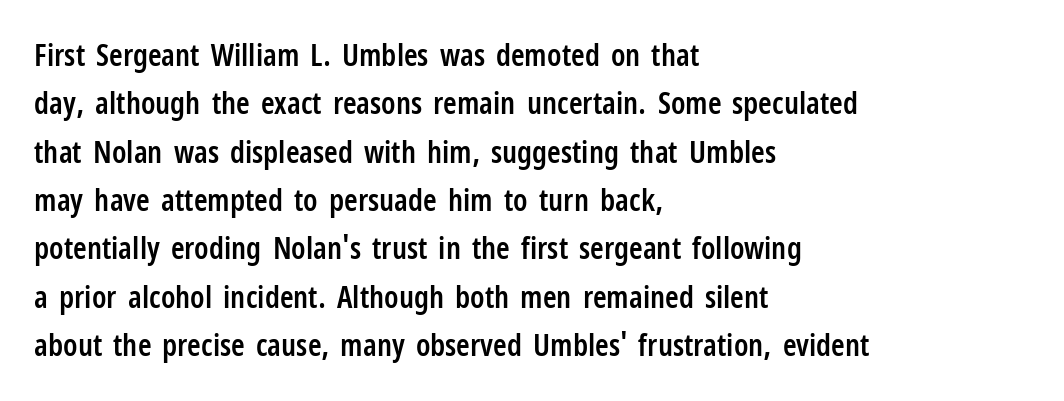
A typesetter would call this zero additional tracking. Short and long lines alike share a common starting point at left. The lettering holds an erect, upright posture throughout. Looks like regular typesetting: each glyph gets only the width it needs. You can tell from the bare stems that sans-serif type was used. Rows of type keep a routine distance in the vertical direction.
